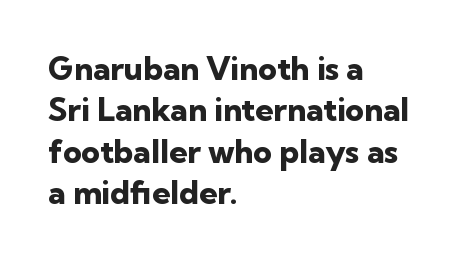
The image shows 32 px heavy sans-serif type, upright; set left-aligned, normal line spacing (1.29x), normal letter spacing, not underlined; low stroke contrast and a medium x-height.
